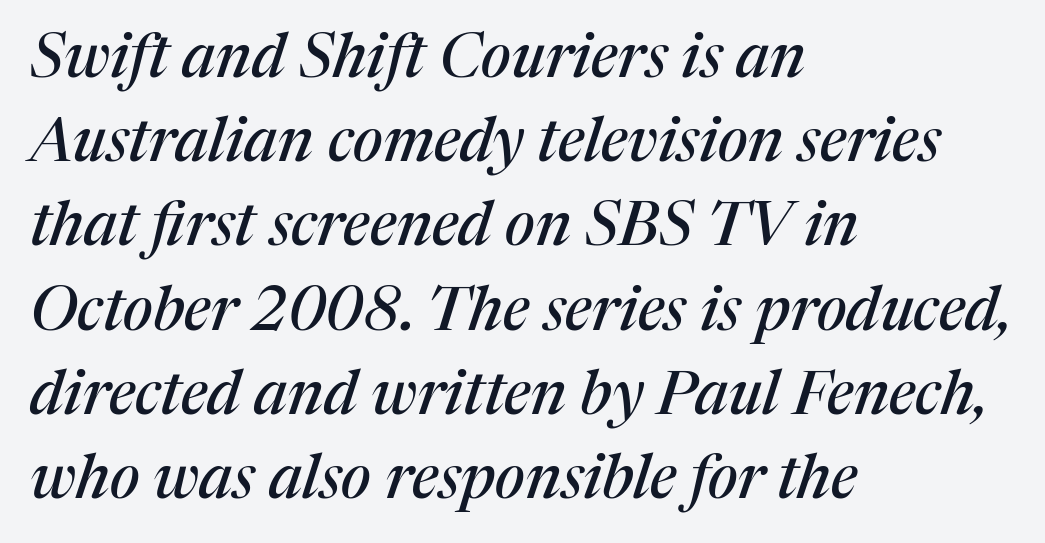
{"serif": "yes", "italic": "yes", "lean": "right", "slant_degrees": 17, "width": "normal", "stroke_contrast": "medium", "x_height": "medium", "monospaced": "no", "underline": "no", "align": "left", "line_spacing": "normal", "line_spacing_ratio": 1.38, "letter_spacing": "normal", "letter_spacing_em": 0.0, "glyph_px": 61}
